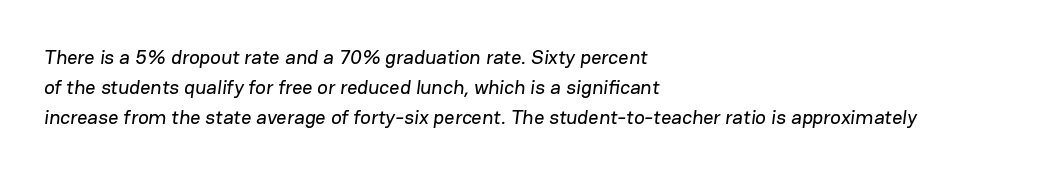
The image shows 20 px text type; set left-aligned, normal line spacing (1.49x), normal letter spacing, not underlined.
